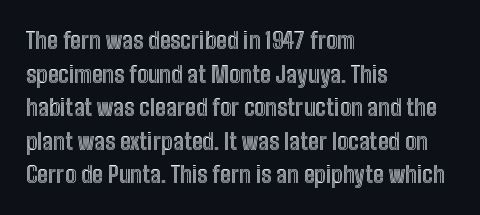
{"italic": "no", "underline": "no", "align": "left", "line_spacing": "normal", "line_spacing_ratio": 1.46, "letter_spacing": "normal", "letter_spacing_em": 0.0, "glyph_px": 23}
